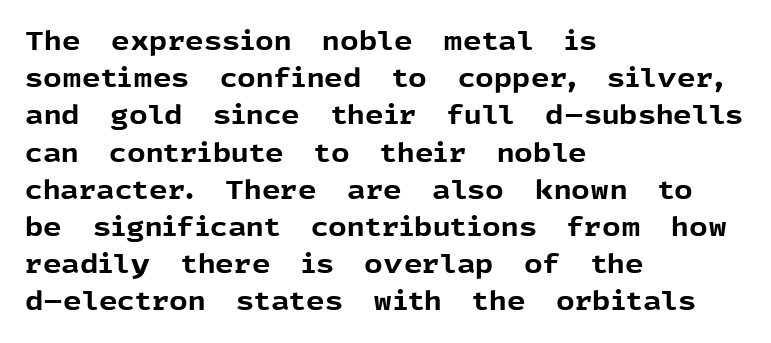
Q: Is the text bold? A: Yes.
Q: Is the text italic (slanted)? A: No, it is upright.
Q: Is the text underlined? A: No.
Q: How is the paragraph aligned? A: Left-aligned.
Q: Is the spacing between letters normal or unusually wide? A: Normal.
Q: Is the spacing between lines tight, normal or loose? A: Normal.
